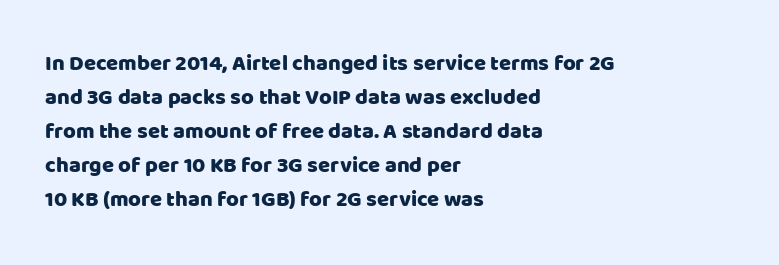
Students, observe: this is what conventionally led text looks like. This sample uses an upright cut, with every glyph sitting square on the baseline. A clean baseline with only descenders dipping below it. Each word holds together tightly as a unit, with standard inter-letter gaps.
